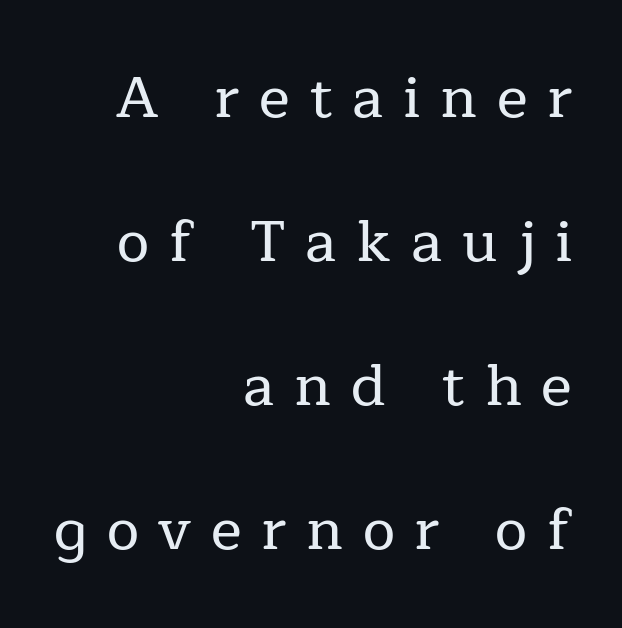
Classification — serif. Alignment: flush right. Beneath every word, the page is bare. Quick note: not italic, upright. The passage shown stacks its lines with a broad gap. You could only call the tracking loose — the letters float apart.
